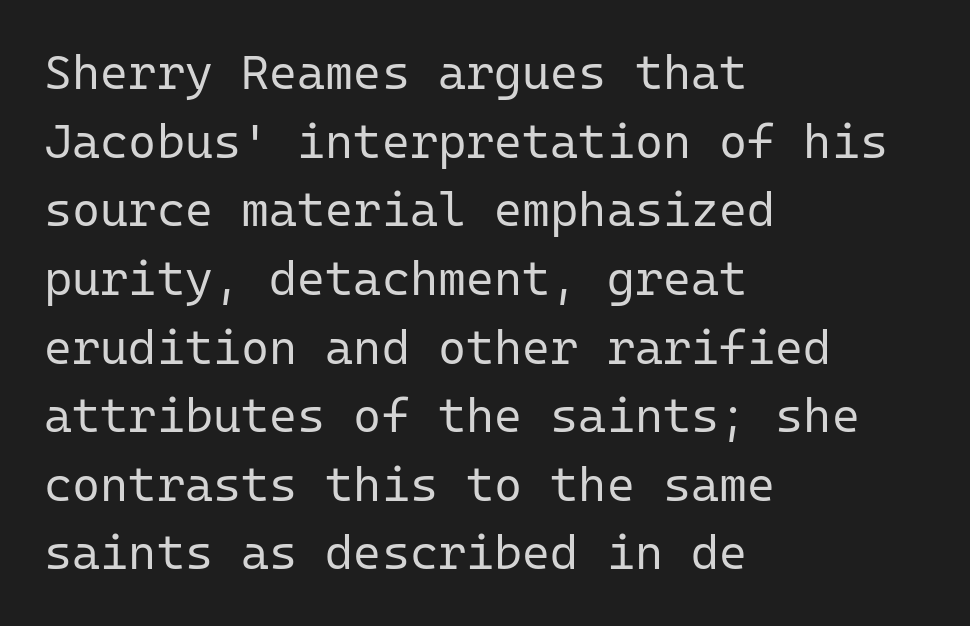
The image shows 48 px regular-weight sans-serif type, upright, monospaced; set left-aligned, normal line spacing (1.43x), normal letter spacing, not underlined; low stroke contrast and a medium x-height.
